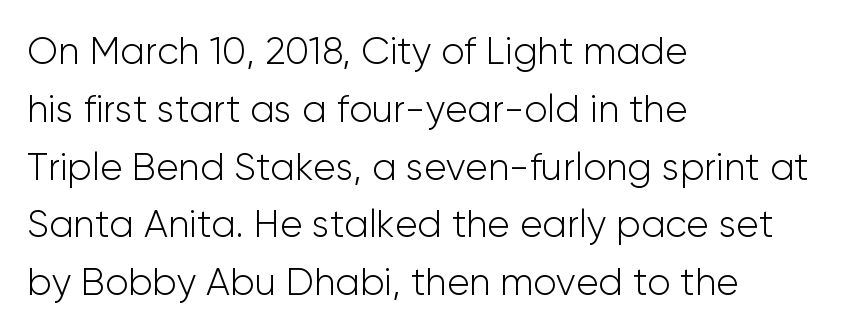
The image shows 38 px light sans-serif type, upright; set left-aligned, normal line spacing (1.52x), normal letter spacing, not underlined; low stroke contrast and a medium x-height.
